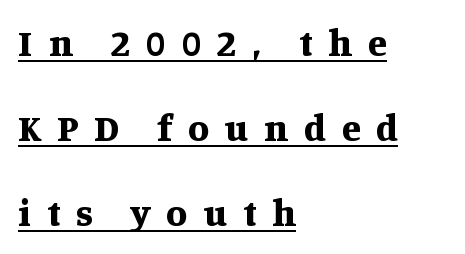
The image shows 38 px bold serif type, upright; set left-aligned, loose line spacing (2.24x), unusually wide letter spacing (+0.42 em), underlined; medium stroke contrast and a large x-height.
